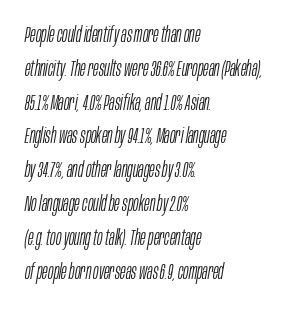
The image shows 21 px text type, italic (leaning right); set left-aligned, normal line spacing (1.61x), normal letter spacing, not underlined.
